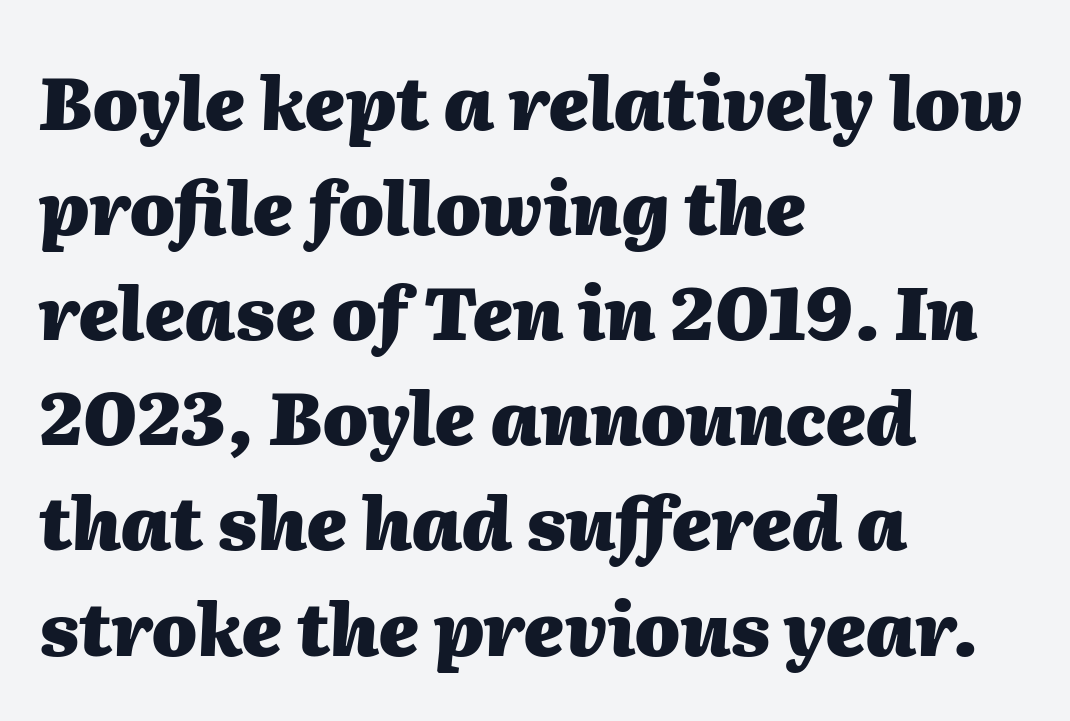
{"italic": "yes", "lean": "right", "slant_degrees": 2, "bold": "yes", "weight": "heavy", "width": "normal", "stroke_contrast": "medium", "x_height": "medium", "monospaced": "no", "underline": "no", "align": "left", "line_spacing": "normal", "line_spacing_ratio": 1.44, "letter_spacing": "normal", "letter_spacing_em": 0.0, "glyph_px": 73}
